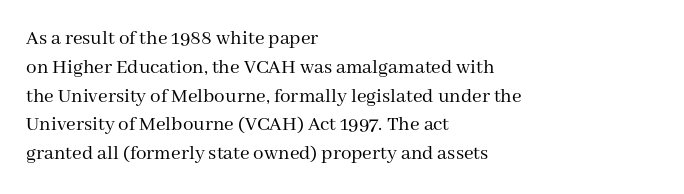
Q: Is the text bold? A: No.
Q: Is the text italic (slanted)? A: No, it is upright.
Q: Is the text underlined? A: No.
Q: How is the paragraph aligned? A: Left-aligned.
Q: Is the spacing between letters normal or unusually wide? A: Normal.
Q: Is the spacing between lines tight, normal or loose? A: Normal.
